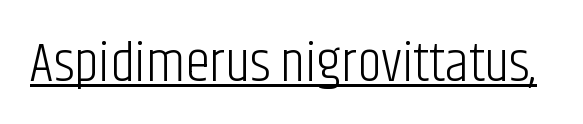
Check the space under the baseline: a stroke is drawn there. The strokes are not fattened; the text isn't bold. Is the letter spacing exaggerated? No — it looks like the ordinary default. Style check: upright. Varying glyph widths throughout — classic text-font behaviour. Typographically, this falls in the sans-serif category.
